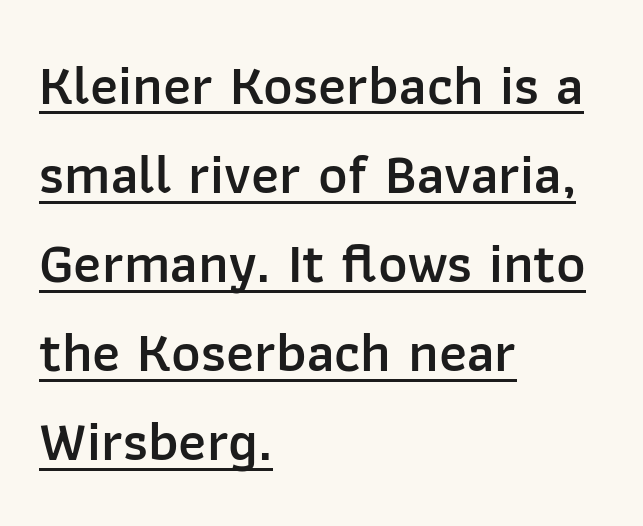
The image shows 56 px semibold sans-serif type, upright; set left-aligned, normal line spacing (1.59x), normal letter spacing, underlined; low stroke contrast and a medium x-height.
